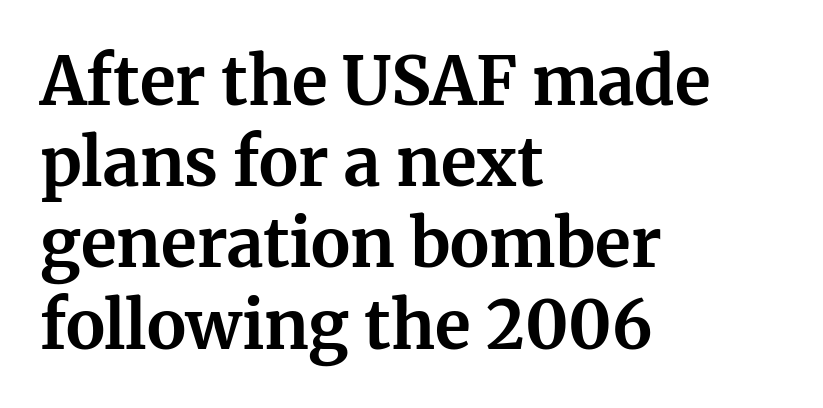
Q: Is the text bold? A: Yes.
Q: Is the text italic (slanted)? A: No, it is upright.
Q: Is the typeface a serif or a sans-serif typeface? A: Serif.
Q: Is the text underlined? A: No.
Q: How is the paragraph aligned? A: Left-aligned.
Q: Is the spacing between letters normal or unusually wide? A: Normal.
Q: Width (condensed, normal, or wide)? A: Normal.
Q: Stroke contrast? A: Medium.
Q: x-height? A: Medium.
Q: Monospaced? A: No.
